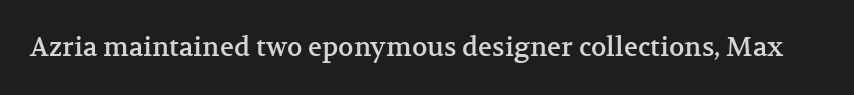
Is there any slant? The stems are plumb. Descenders are the only things crossing below the line. The line texture is even and compact thanks to regular tracking.
